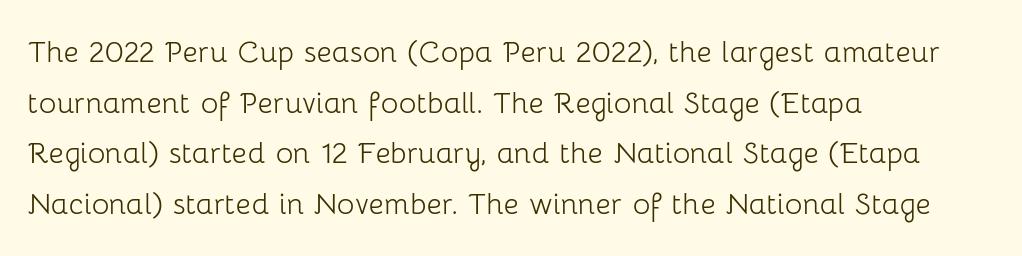
{"serif": "no", "italic": "no", "bold": "no", "weight": "light", "width": "normal", "stroke_contrast": "low", "x_height": "medium", "monospaced": "no", "underline": "no", "align": "left", "line_spacing": "normal", "line_spacing_ratio": 1.37, "letter_spacing": "normal", "letter_spacing_em": 0.0, "glyph_px": 37}
